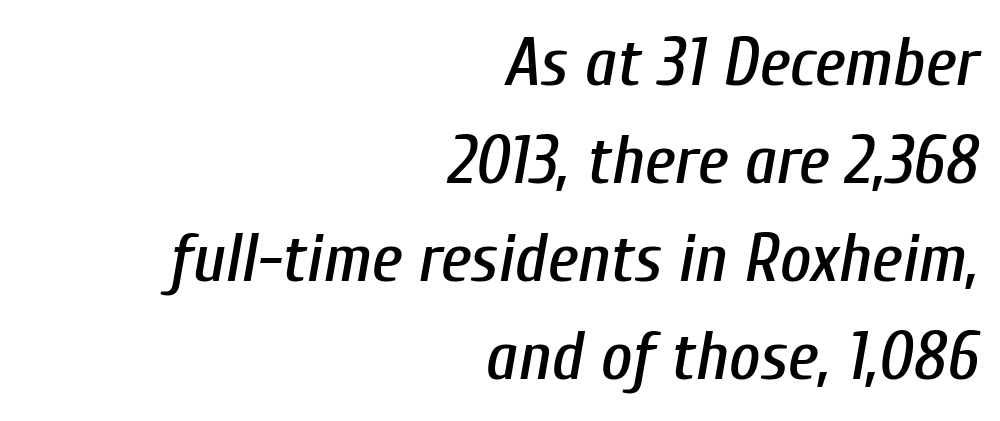
The image shows 68 px condensed type, italic (leaning right); set right-aligned, normal line spacing (1.44x), normal letter spacing, not underlined; low stroke contrast and a medium x-height.
